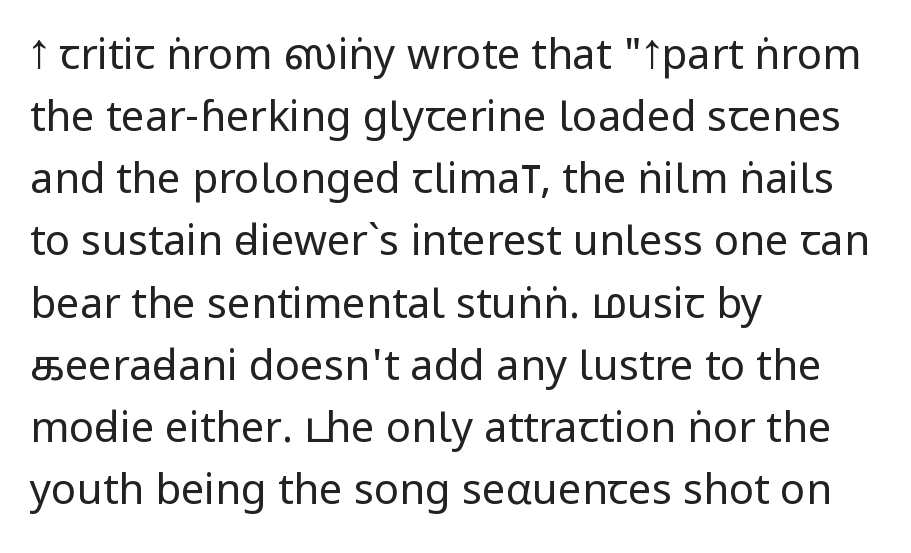
The image shows 42 px regular-weight, condensed sans-serif type, upright; set left-aligned, normal line spacing (1.48x), normal letter spacing, not underlined; low stroke contrast and a large x-height.
